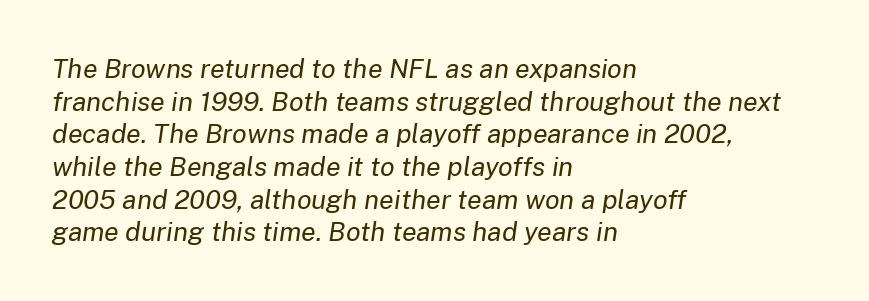
Q: Is the text bold? A: No.
Q: Is the text italic (slanted)? A: Yes, it leans right by about 8 degrees.
Q: Is the text underlined? A: No.
Q: How is the paragraph aligned? A: Left-aligned.
Q: Is the spacing between letters normal or unusually wide? A: Normal.
